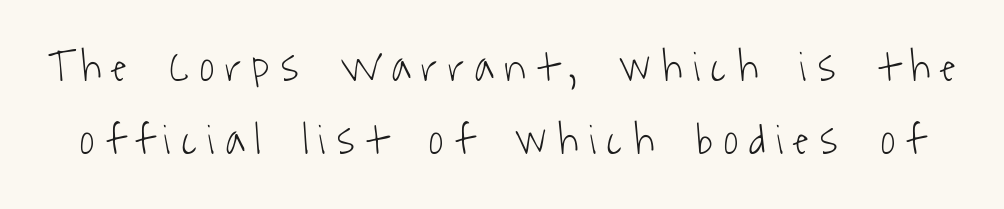
{"serif": "no", "bold": "no", "weight": "light", "width": "condensed", "stroke_contrast": "low", "x_height": "medium", "monospaced": "no", "underline": "no", "line_spacing": "normal", "line_spacing_ratio": 1.65, "letter_spacing": "wide", "letter_spacing_em": 0.26, "glyph_px": 44}
